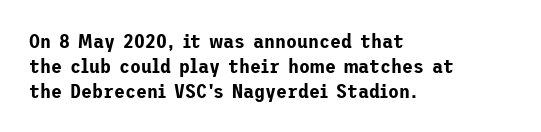
{"italic": "no", "underline": "no", "align": "left", "line_spacing_ratio": 1.24, "letter_spacing": "normal", "letter_spacing_em": 0.0, "glyph_px": 20}
